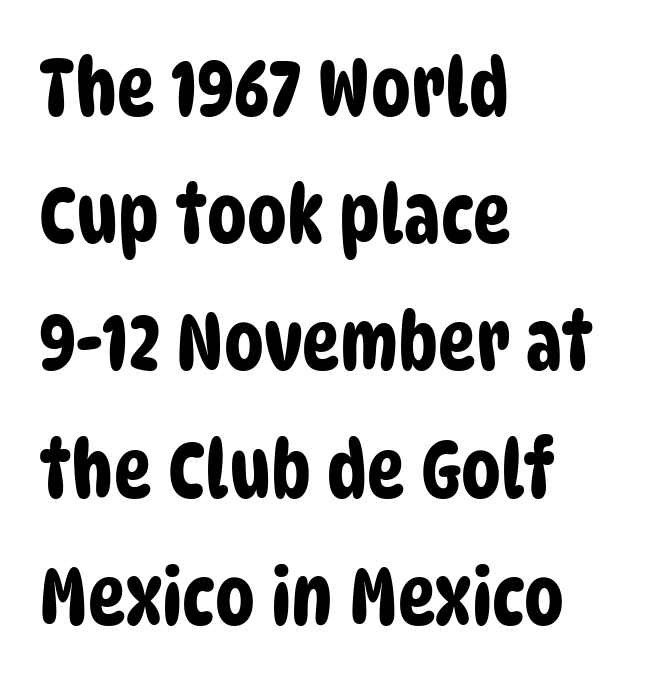
Successive baselines arrive at the customary interval. Casual observation: everything's shoved over to the left. In terms of letterform style, serifs are entirely absent. Only glyphs here, with clear space below each row.
